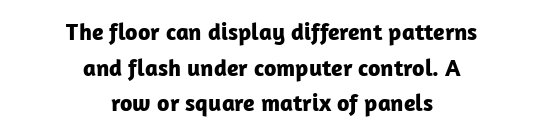
Each row of text sits above clean, open space. This sample uses plain, unmodified letter spacing. The font is running at its bold setting. Regarding leading, the lines here are spaced in the standard way.
